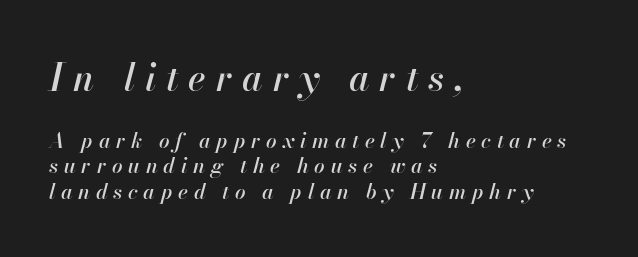
The image shows 37 px text type, italic (leaning right); set left-aligned, line spacing 1.22x, unusually wide letter spacing (+0.27 em), not underlined; the first (top) block is 1.76x larger; high stroke contrast and a small x-height.
